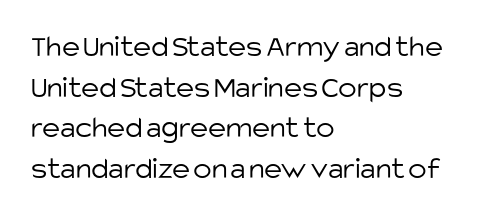
Q: Is the text bold? A: No.
Q: Is the text italic (slanted)? A: No, it is upright.
Q: Is the typeface a serif or a sans-serif typeface? A: Sans-serif.
Q: Is the text underlined? A: No.
Q: How is the paragraph aligned? A: Left-aligned.
Q: Is the spacing between letters normal or unusually wide? A: Normal.
Q: Is the spacing between lines tight, normal or loose? A: Normal.
Q: Width (condensed, normal, or wide)? A: Normal.
Q: Stroke contrast? A: Low.
Q: x-height? A: Large.
Q: Monospaced? A: No.
